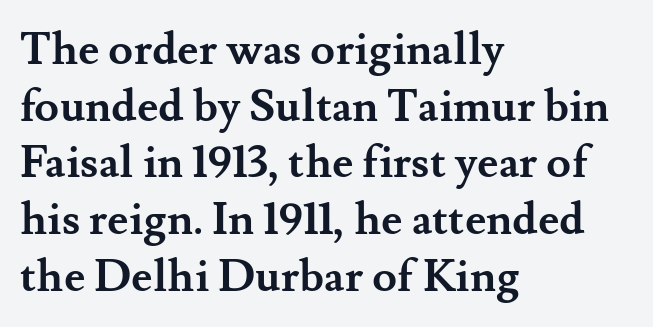
{"serif": "yes", "italic": "no", "bold": "yes", "weight": "semibold", "width": "normal", "stroke_contrast": "medium", "x_height": "small", "monospaced": "no", "underline": "no", "align": "left", "line_spacing": "normal", "line_spacing_ratio": 1.26, "letter_spacing": "normal", "letter_spacing_em": 0.0, "glyph_px": 45}
